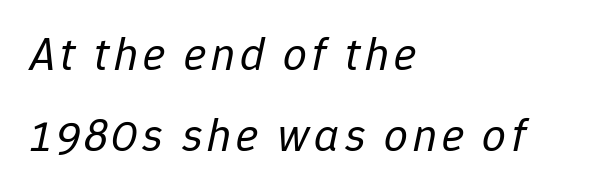
Q: Is the text bold? A: No.
Q: Is the text italic (slanted)? A: Yes, it leans right by about 12 degrees.
Q: Is the text underlined? A: No.
Q: How is the paragraph aligned? A: Left-aligned.
Q: Width (condensed, normal, or wide)? A: Normal.
Q: Stroke contrast? A: Low.
Q: x-height? A: Medium.
Q: Monospaced? A: No.
